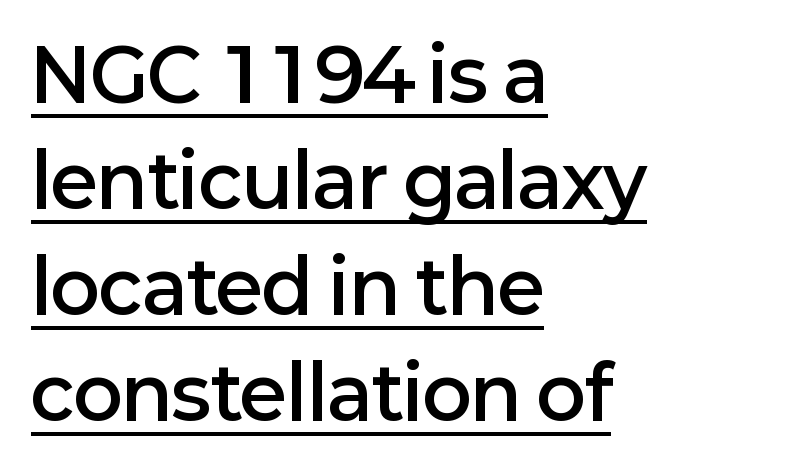
Q: Is the text bold? A: Semi-bold.
Q: Is the text italic (slanted)? A: No, it is upright.
Q: Is the typeface a serif or a sans-serif typeface? A: Sans-serif.
Q: Is the text underlined? A: Yes.
Q: How is the paragraph aligned? A: Left-aligned.
Q: Is the spacing between letters normal or unusually wide? A: Normal.
Q: Is the spacing between lines tight, normal or loose? A: Normal.
Q: Width (condensed, normal, or wide)? A: Normal.
Q: Stroke contrast? A: Low.
Q: x-height? A: Medium.
Q: Monospaced? A: No.
